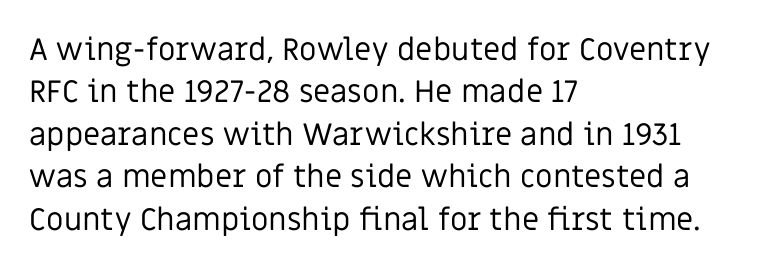
{"serif": "no", "italic": "no", "bold": "no", "weight": "regular", "width": "normal", "stroke_contrast": "low", "x_height": "large", "monospaced": "no", "underline": "no", "align": "left", "line_spacing": "normal", "line_spacing_ratio": 1.37, "letter_spacing": "normal", "letter_spacing_em": 0.0, "glyph_px": 31}
